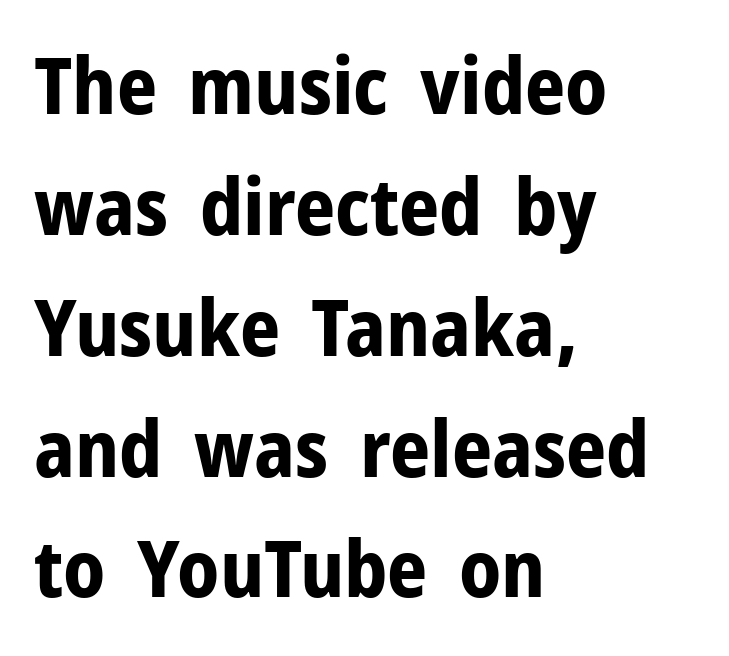
{"serif": "no", "italic": "no", "bold": "yes", "weight": "bold", "width": "normal", "stroke_contrast": "low", "x_height": "medium", "monospaced": "no", "underline": "no", "align": "left", "line_spacing": "normal", "line_spacing_ratio": 1.53, "letter_spacing": "normal", "letter_spacing_em": 0.0, "glyph_px": 79}
